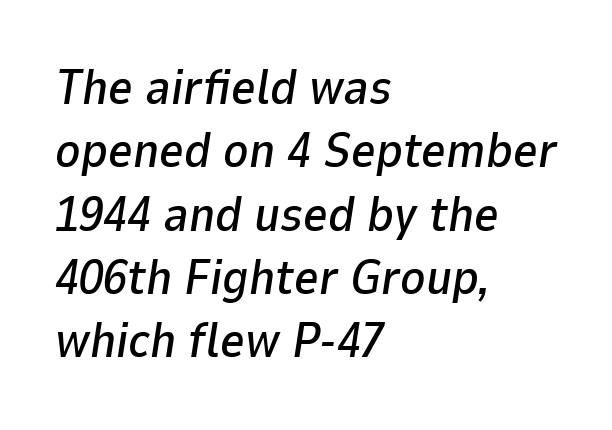
{"italic": "yes", "lean": "right", "slant_degrees": 9, "width": "normal", "stroke_contrast": "low", "x_height": "medium", "monospaced": "no", "underline": "no", "align": "left", "line_spacing": "normal", "line_spacing_ratio": 1.32, "letter_spacing": "normal", "letter_spacing_em": 0.0, "glyph_px": 48}
